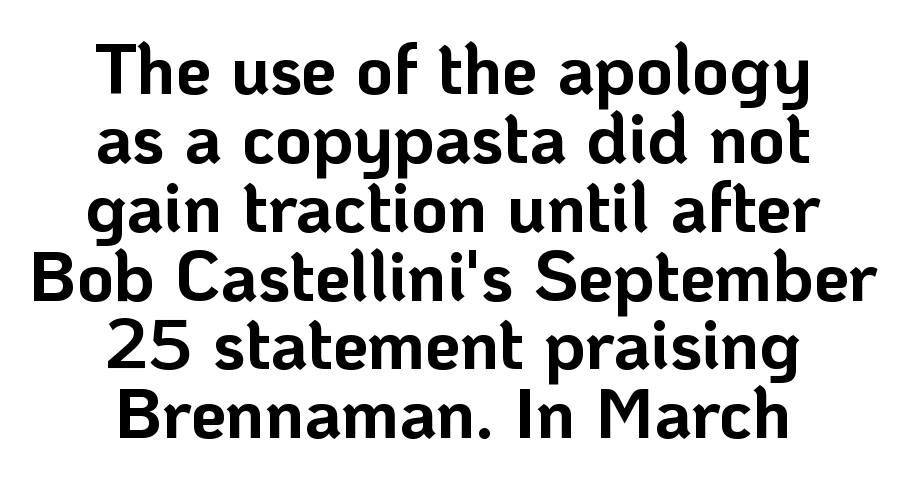
The image shows 71 px bold sans-serif type, upright; set centered, tight line spacing (0.97x), normal letter spacing, not underlined; low stroke contrast and a medium x-height.
